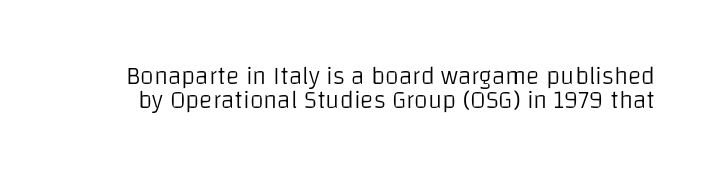
You could barely slide anything between these rows. Stems here are at most as thick as an everyday book face. Standard letterfit; no display-style spreading of the glyphs. Quick note: underline off. Nope, not italic — everything's standing straight.
